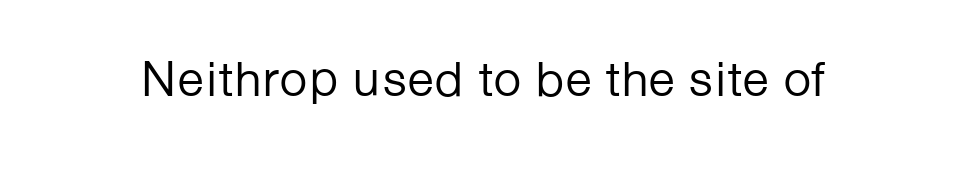
Q: Is the text bold? A: No.
Q: Is the text italic (slanted)? A: No, it is upright.
Q: Is the typeface a serif or a sans-serif typeface? A: Sans-serif.
Q: Is the text underlined? A: No.
Q: Is the spacing between letters normal or unusually wide? A: Normal.
Q: Width (condensed, normal, or wide)? A: Normal.
Q: Stroke contrast? A: Low.
Q: x-height? A: Medium.
Q: Monospaced? A: No.
